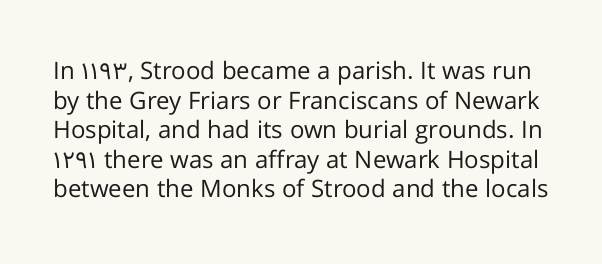
The image shows 24 px text type, upright; set line spacing 1.23x, normal letter spacing, not underlined.
